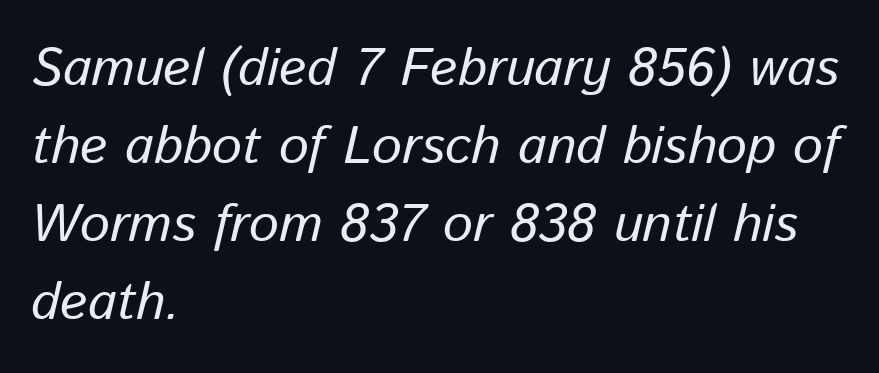
The image shows 53 px text type, italic (leaning right); set left-aligned, normal line spacing (1.47x), normal letter spacing, not underlined; low stroke contrast and a medium x-height.
